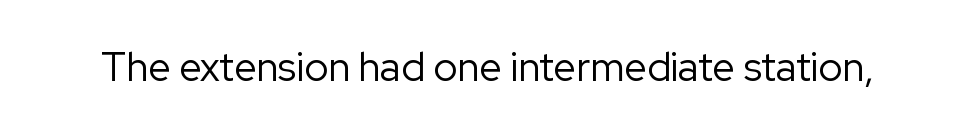
The image shows 40 px regular-weight sans-serif type, upright; set normal letter spacing, not underlined; low stroke contrast and a medium x-height.
